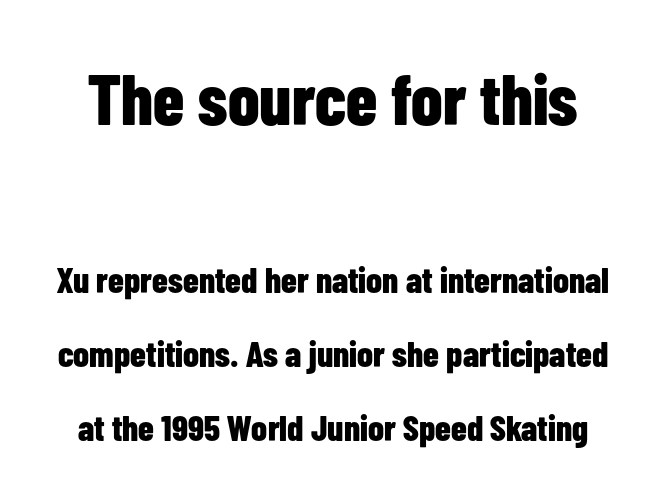
Q: Is the text bold? A: Yes.
Q: Is the text italic (slanted)? A: No, it is upright.
Q: Is the typeface a serif or a sans-serif typeface? A: Sans-serif.
Q: Is the text underlined? A: No.
Q: Is the spacing between letters normal or unusually wide? A: Normal.
Q: Is the spacing between lines tight, normal or loose? A: Loose.
Q: Which block of text is set in a larger size, the first (top) or the second (bottom)? A: The first (top) one.
Q: Width (condensed, normal, or wide)? A: Condensed.
Q: Stroke contrast? A: Low.
Q: x-height? A: Medium.
Q: Monospaced? A: No.
